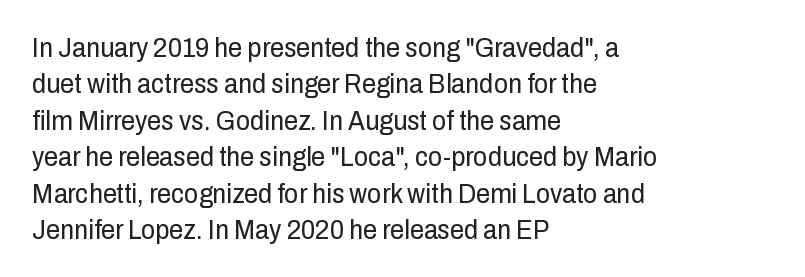
The image shows 28 px regular-weight, condensed sans-serif type, upright; set left-aligned, normal line spacing (1.3x), normal letter spacing, not underlined; low stroke contrast and a medium x-height.
